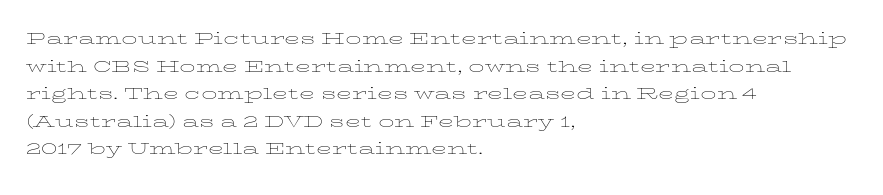
Q: Is the text bold? A: No.
Q: Is the text italic (slanted)? A: No, it is upright.
Q: Is the text underlined? A: No.
Q: How is the paragraph aligned? A: Left-aligned.
Q: Is the spacing between letters normal or unusually wide? A: Normal.
Q: Is the spacing between lines tight, normal or loose? A: Normal.
